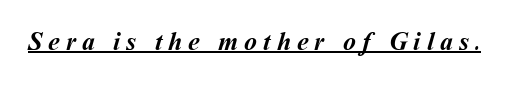
Q: Is the text bold? A: Yes.
Q: Is the text underlined? A: Yes.
Q: Is the spacing between letters normal or unusually wide? A: Unusually wide.
